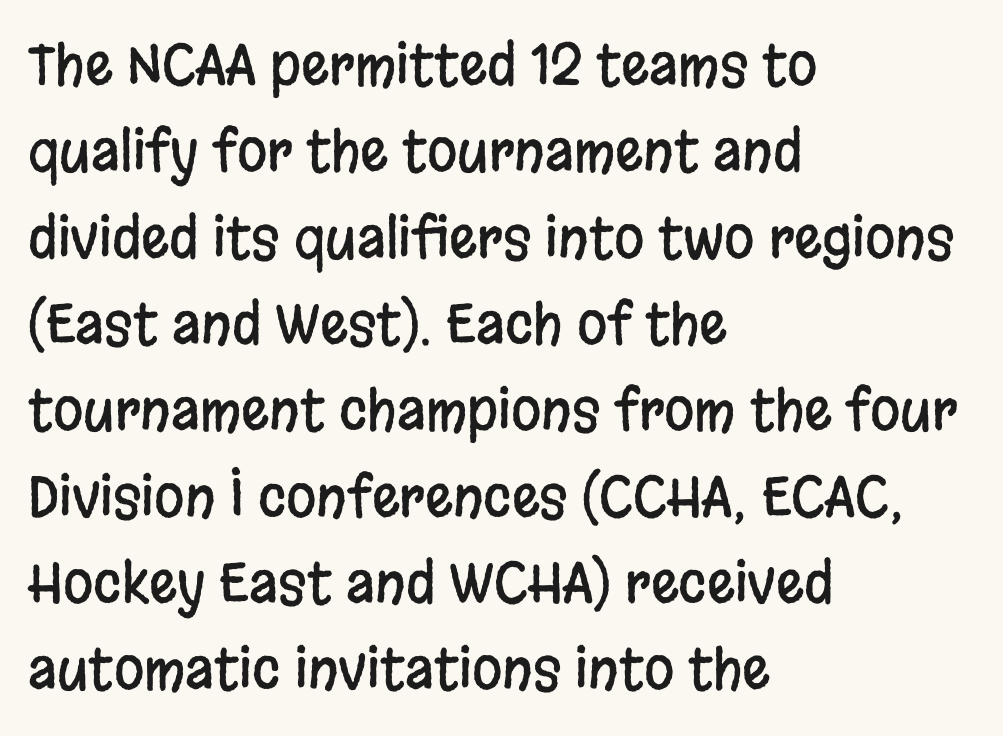
Italic? Not at all — the glyphs are vertical. Summary of vertical rhythm: regular, with standard interline spacing. Think of a printed novel: that variable character pitch is what you see here. The type is set solid horizontally, with unmodified tracking.
